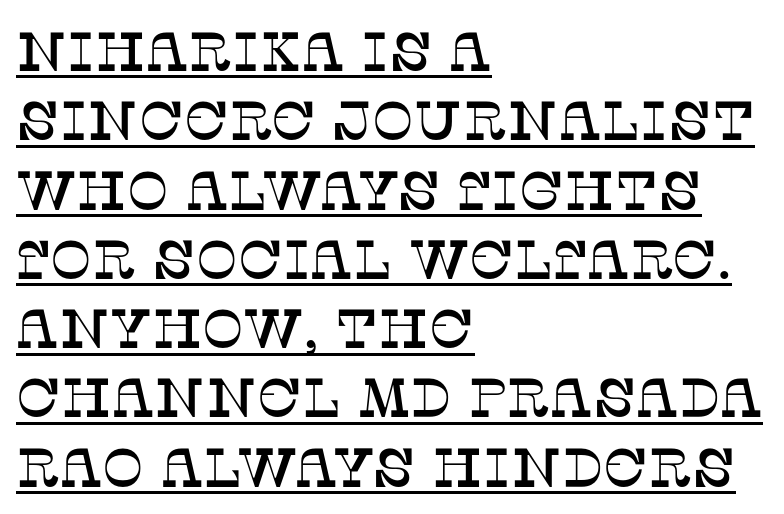
Each letter keeps its own natural width here, so spacing adapts to shape. Letter spacing: default. In designer terms, the underline attribute is active on this setting. Leading matches the norm, producing a regular column. The passage is arranged the way most books set body copy — flush left.
